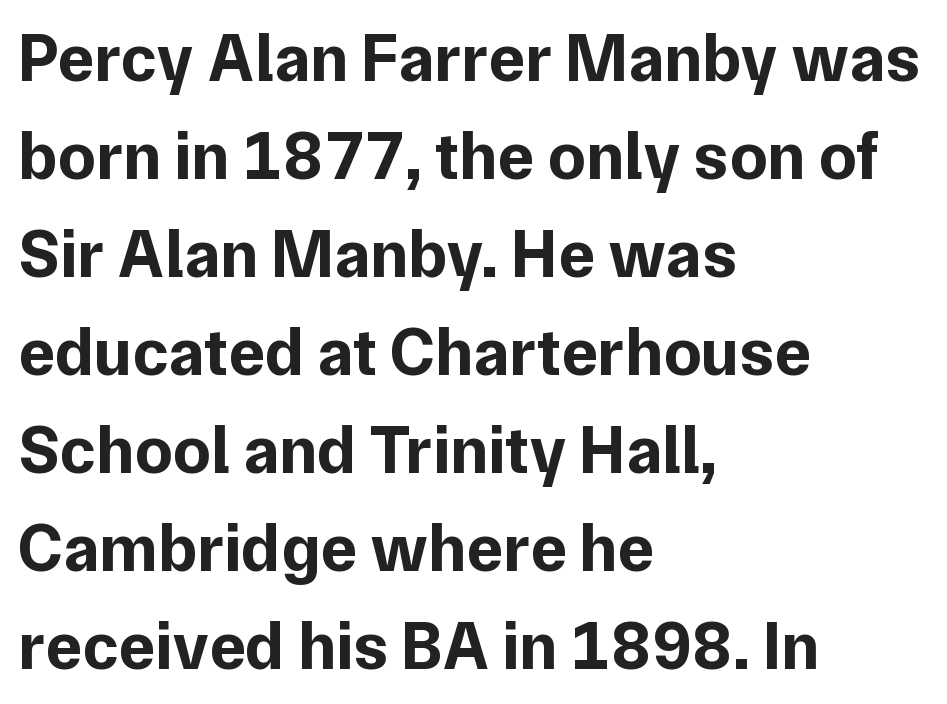
The image shows 68 px bold sans-serif type, upright; set left-aligned, normal line spacing (1.44x), normal letter spacing, not underlined; low stroke contrast and a medium x-height.
